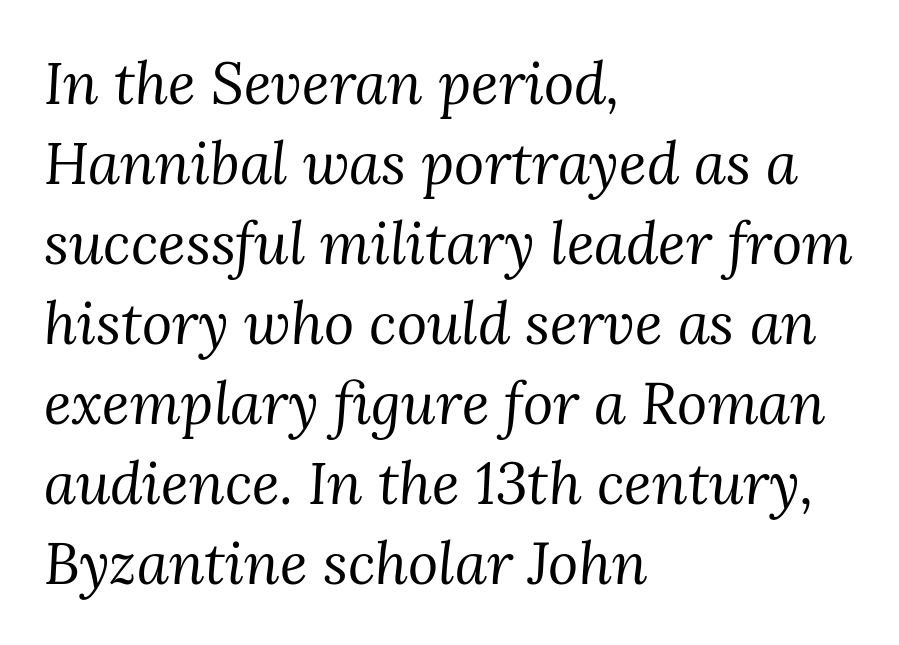
Q: Is the text bold? A: No.
Q: Is the text italic (slanted)? A: Yes, it leans right by about 3 degrees.
Q: Is the typeface a serif or a sans-serif typeface? A: Serif.
Q: Is the text underlined? A: No.
Q: How is the paragraph aligned? A: Left-aligned.
Q: Is the spacing between letters normal or unusually wide? A: Normal.
Q: Is the spacing between lines tight, normal or loose? A: Normal.
Q: Width (condensed, normal, or wide)? A: Normal.
Q: Stroke contrast? A: Medium.
Q: x-height? A: Medium.
Q: Monospaced? A: No.
